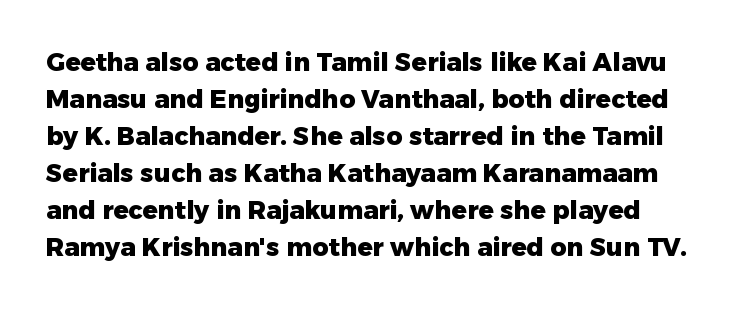
Q: Is the text bold? A: Yes.
Q: Is the text italic (slanted)? A: No, it is upright.
Q: Is the text underlined? A: No.
Q: Is the spacing between letters normal or unusually wide? A: Normal.
Q: Is the spacing between lines tight, normal or loose? A: Normal.
